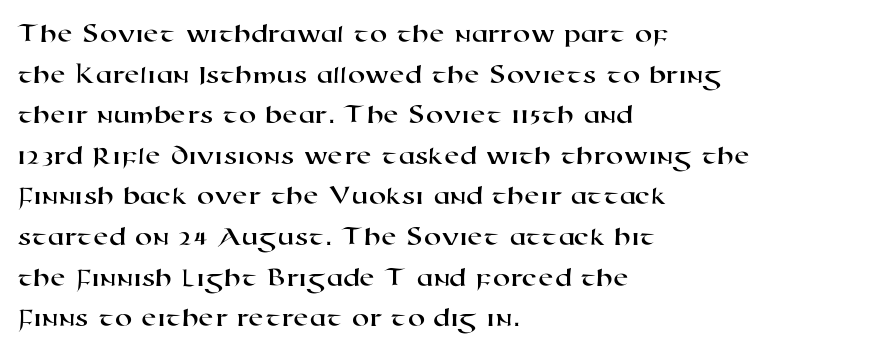
{"serif": "no", "width": "wide", "stroke_contrast": "high", "x_height": "medium", "monospaced": "no", "underline": "no", "align": "left", "line_spacing": "normal", "line_spacing_ratio": 1.45, "letter_spacing": "normal", "letter_spacing_em": 0.0, "glyph_px": 28}
